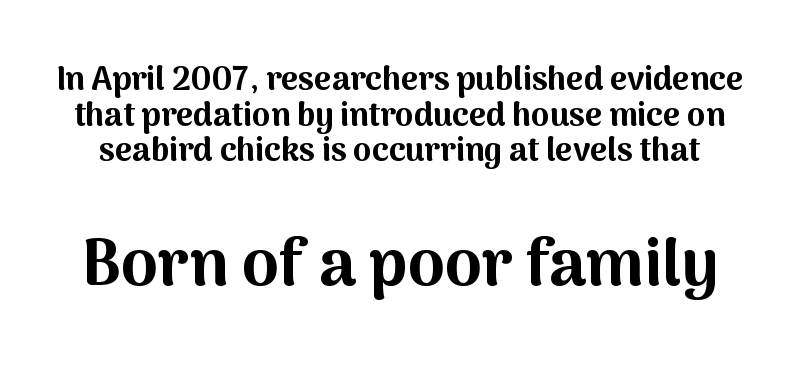
Q: Is the text bold? A: Yes.
Q: Is the text italic (slanted)? A: No, it is upright.
Q: Is the typeface a serif or a sans-serif typeface? A: Sans-serif.
Q: Is the text underlined? A: No.
Q: Is the spacing between letters normal or unusually wide? A: Normal.
Q: Is the spacing between lines tight, normal or loose? A: Tight.
Q: Which block of text is set in a larger size, the first (top) or the second (bottom)? A: The second (bottom) one.
Q: Width (condensed, normal, or wide)? A: Normal.
Q: Stroke contrast? A: Medium.
Q: x-height? A: Medium.
Q: Monospaced? A: No.
